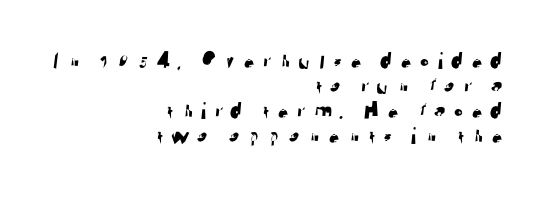
The image shows 24 px text type; set right-aligned, tight line spacing (1.04x), unusually wide letter spacing (+0.26 em), not underlined.
